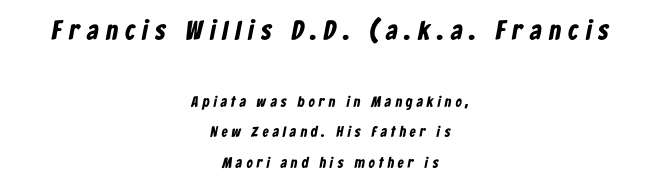
Q: Is the text bold? A: Yes.
Q: Is the text underlined? A: No.
Q: How is the paragraph aligned? A: Centered.
Q: Is the spacing between letters normal or unusually wide? A: Unusually wide.
Q: Is the spacing between lines tight, normal or loose? A: Loose.
Q: Which block of text is set in a larger size, the first (top) or the second (bottom)? A: The first (top) one.
